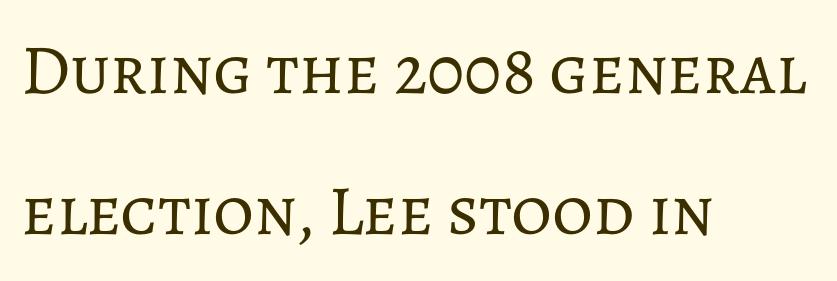
The paragraph has a hard left edge and a soft right edge. A clean baseline with only descenders dipping below it. There is no visible air inserted between adjacent glyphs. Ordinary non-slanted type is in use. No extra ink here — the face is not bold. Each letter keeps its own natural width here, so spacing adapts to shape.
